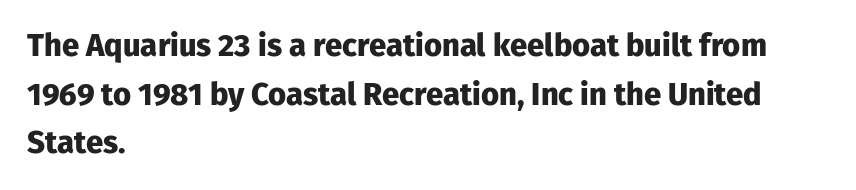
{"serif": "no", "italic": "no", "bold": "yes", "weight": "heavy", "width": "normal", "stroke_contrast": "low", "x_height": "medium", "monospaced": "no", "underline": "no", "align": "left", "line_spacing": "normal", "line_spacing_ratio": 1.57, "letter_spacing": "normal", "letter_spacing_em": 0.0, "glyph_px": 31}
